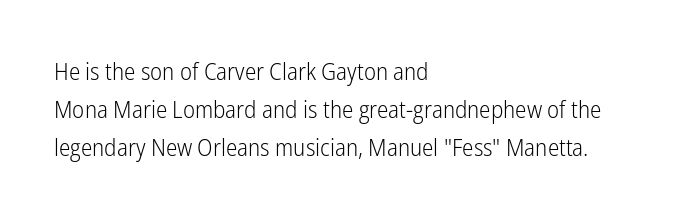
{"italic": "no", "bold": "no", "underline": "no", "align": "left", "line_spacing": "normal", "line_spacing_ratio": 1.59, "letter_spacing": "normal", "letter_spacing_em": 0.0, "glyph_px": 24}
